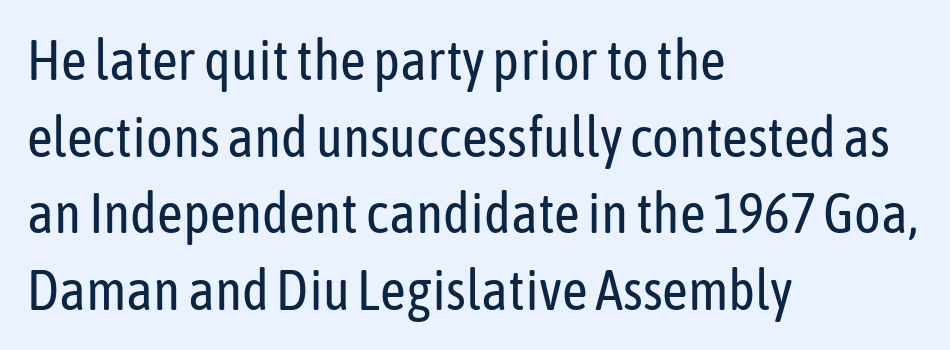
Nobody drew a line under any word here. Regular leading. Rendered with straight, roman letterforms. Think standard paragraph weight, or any step lighter than that.
